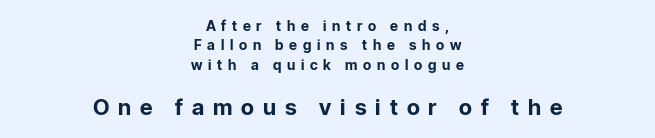
{"italic": "no", "bold": "yes", "underline": "no", "align": "center", "line_spacing": "normal", "line_spacing_ratio": 1.38, "letter_spacing": "wide", "letter_spacing_em": 0.41, "larger_block": "second", "size_ratio": 1.57, "glyph_px": 22}
